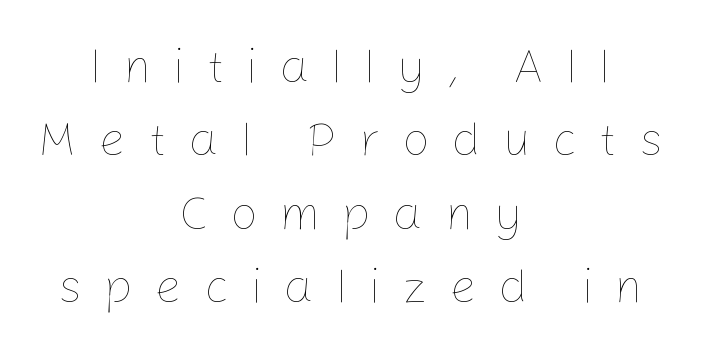
Q: Is the text bold? A: No.
Q: Is the text italic (slanted)? A: No, it is upright.
Q: Is the text underlined? A: No.
Q: How is the paragraph aligned? A: Centered.
Q: Is the spacing between letters normal or unusually wide? A: Unusually wide.
Q: Is the spacing between lines tight, normal or loose? A: Normal.
Q: Width (condensed, normal, or wide)? A: Normal.
Q: Stroke contrast? A: Low.
Q: x-height? A: Medium.
Q: Monospaced? A: No.
